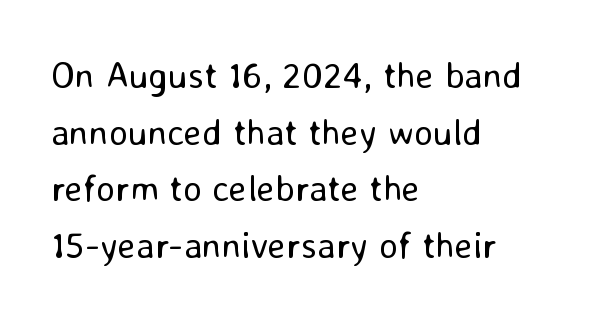
No word sits above an underline. Italic? Not at all — the glyphs are vertical. Note the varied advance widths — an 'i' is clearly narrower than an 'm'. The passage shown is typeset with a sans-serif family. Between one letter and the next there's only the usual sliver of space.
